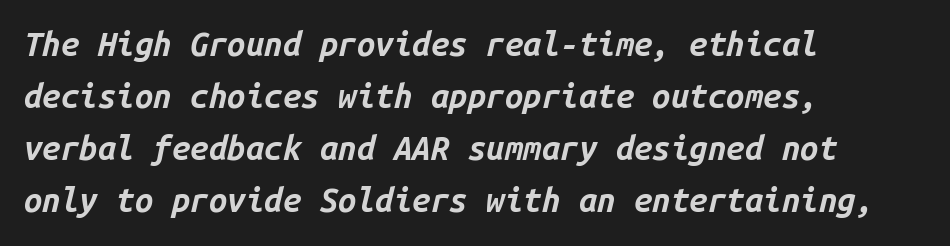
{"italic": "yes", "lean": "right", "slant_degrees": 14, "bold": "yes", "weight": "bold", "width": "normal", "stroke_contrast": "low", "x_height": "medium", "monospaced": "yes", "underline": "no", "align": "left", "line_spacing": "normal", "line_spacing_ratio": 1.58, "letter_spacing": "normal", "letter_spacing_em": 0.0, "glyph_px": 33}
